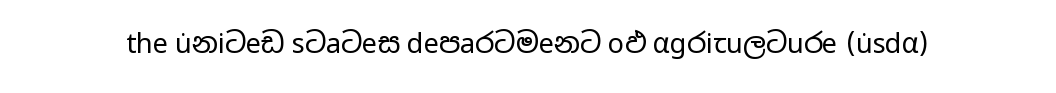
Has an underline been added? It has not. The type is set solid horizontally, with unmodified tracking. The characters are drawn with everyday or finer stroke widths. Every character sits straight up, as roman type does.
